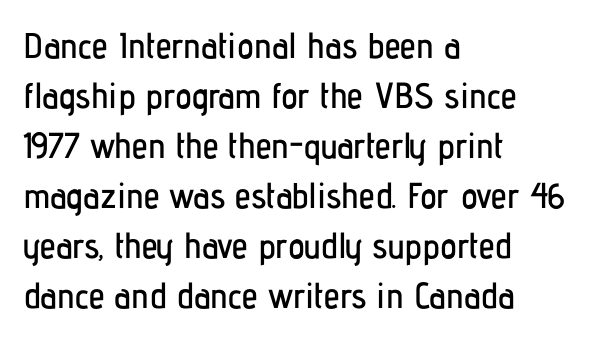
Q: Is the text italic (slanted)? A: No, it is upright.
Q: Is the typeface a serif or a sans-serif typeface? A: Sans-serif.
Q: Is the text underlined? A: No.
Q: How is the paragraph aligned? A: Left-aligned.
Q: Is the spacing between letters normal or unusually wide? A: Normal.
Q: Is the spacing between lines tight, normal or loose? A: Normal.
Q: Width (condensed, normal, or wide)? A: Condensed.
Q: Stroke contrast? A: Low.
Q: x-height? A: Medium.
Q: Monospaced? A: No.
